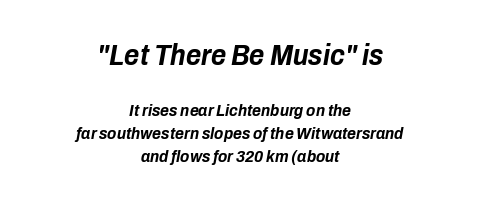
The image shows 29 px bold, condensed type, italic (leaning right); set centered, normal line spacing (1.34x), normal letter spacing, not underlined; the first (top) block is 1.71x larger; low stroke contrast and a medium x-height.
